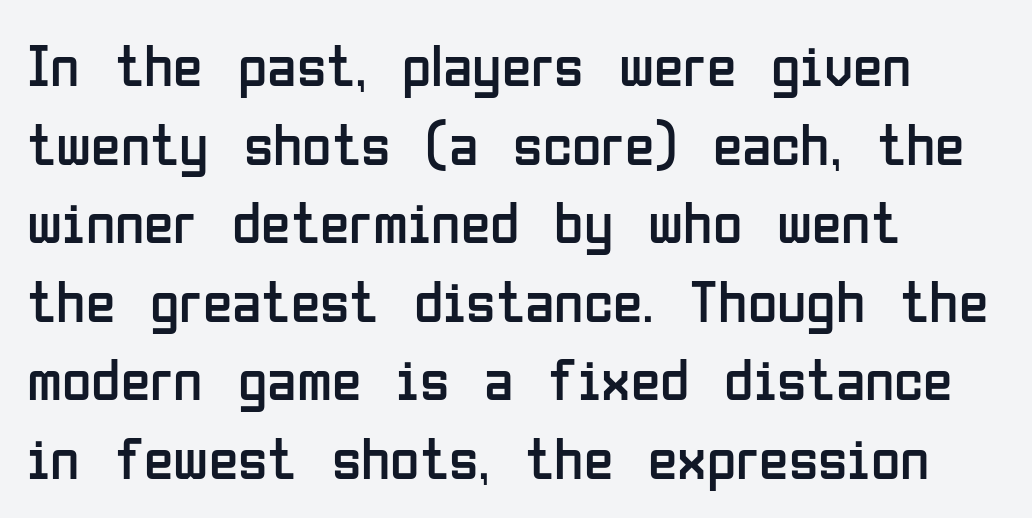
Looks like regular typesetting: each glyph gets only the width it needs. Every stem runs plumb, perpendicular to the baseline. Stems here are at most as thick as an everyday book face. Note: no serifs on the glyphs.
